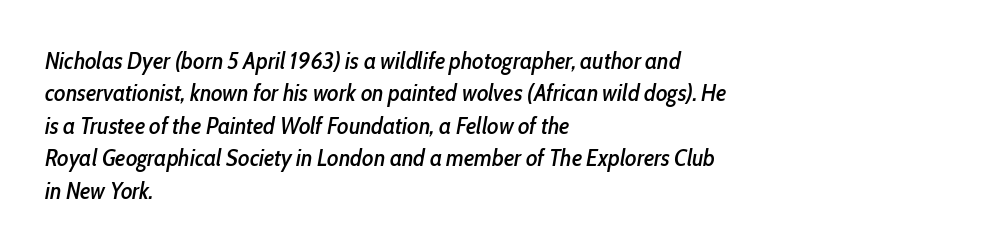
You could call the tracking neutral — neither tight nor loose. The space directly below the letters is spotless. These lines sit exactly where default settings would place them. The rag falls on the right side of this text block. Would a proofreader flag this as italicized? Yes.
